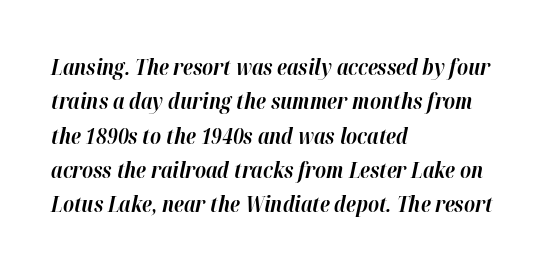
Q: Is the text bold? A: Yes.
Q: Is the text italic (slanted)? A: Yes, it leans right by about 12 degrees.
Q: Is the text underlined? A: No.
Q: How is the paragraph aligned? A: Left-aligned.
Q: Is the spacing between letters normal or unusually wide? A: Normal.
Q: Is the spacing between lines tight, normal or loose? A: Normal.
